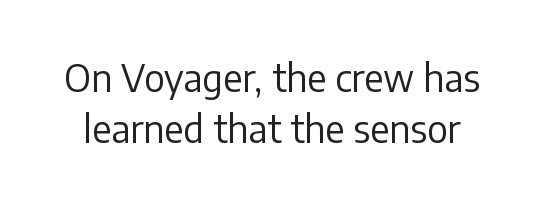
Q: Is the text bold? A: No.
Q: Is the text italic (slanted)? A: No, it is upright.
Q: Is the typeface a serif or a sans-serif typeface? A: Sans-serif.
Q: Is the text underlined? A: No.
Q: Is the spacing between letters normal or unusually wide? A: Normal.
Q: Is the spacing between lines tight, normal or loose? A: Normal.
Q: Width (condensed, normal, or wide)? A: Normal.
Q: Stroke contrast? A: Low.
Q: x-height? A: Medium.
Q: Monospaced? A: No.
